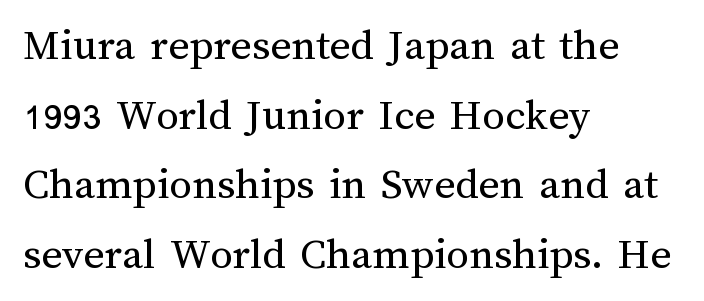
The image shows 45 px regular-weight type, upright; set left-aligned, normal line spacing (1.55x), normal letter spacing, not underlined; medium stroke contrast and a medium x-height.
